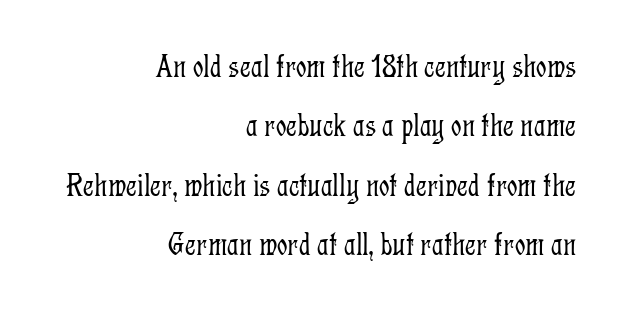
Note the varied advance widths — an 'i' is clearly narrower than an 'm'. Has an underline been added? It has not. The ragged edge is on the left, which tells us the setting is flush right. These lines keep a tight, regular rhythm from letter to letter. The passage shown is not bold in any degree.
